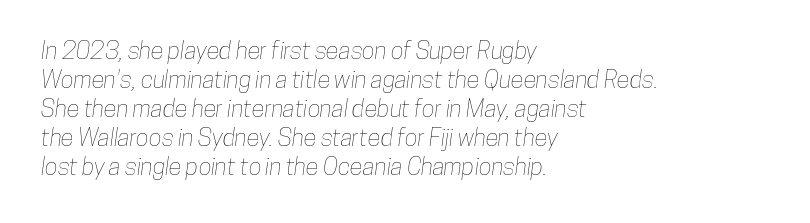
The image shows 24 px text type; set left-aligned, line spacing 1.21x, normal letter spacing, not underlined.
